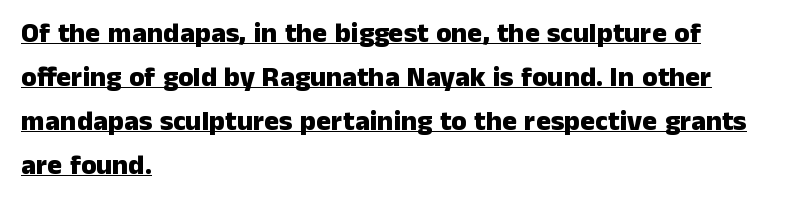
Q: Is the text bold? A: Yes.
Q: Is the text italic (slanted)? A: No, it is upright.
Q: Is the typeface a serif or a sans-serif typeface? A: Sans-serif.
Q: Is the text underlined? A: Yes.
Q: How is the paragraph aligned? A: Left-aligned.
Q: Is the spacing between letters normal or unusually wide? A: Normal.
Q: Is the spacing between lines tight, normal or loose? A: Normal.
Q: Width (condensed, normal, or wide)? A: Normal.
Q: Stroke contrast? A: Low.
Q: x-height? A: Medium.
Q: Monospaced? A: No.
